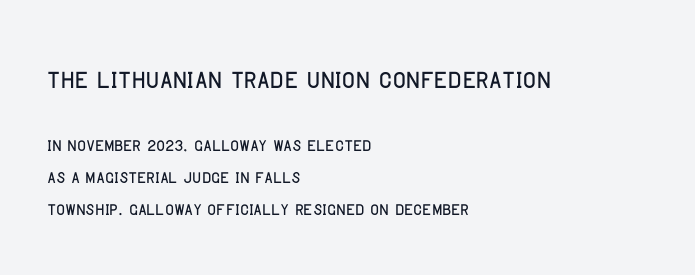
The glyphs in this specimen are sans serif. Each line starts at the same left margin while the right side varies. Varying glyph widths throughout — classic text-font behaviour. The face used here is rendered with its standard letterfit. In this sample the first text group is rendered at the bigger scale. Style check: upright.
